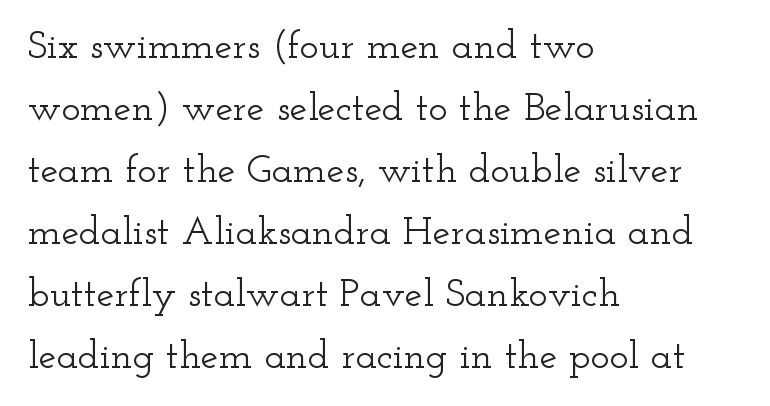
Q: Is the text italic (slanted)? A: No, it is upright.
Q: Is the typeface a serif or a sans-serif typeface? A: Serif.
Q: Is the text underlined? A: No.
Q: How is the paragraph aligned? A: Left-aligned.
Q: Is the spacing between letters normal or unusually wide? A: Normal.
Q: Is the spacing between lines tight, normal or loose? A: Normal.
Q: Width (condensed, normal, or wide)? A: Wide.
Q: Stroke contrast? A: Low.
Q: x-height? A: Small.
Q: Monospaced? A: No.
